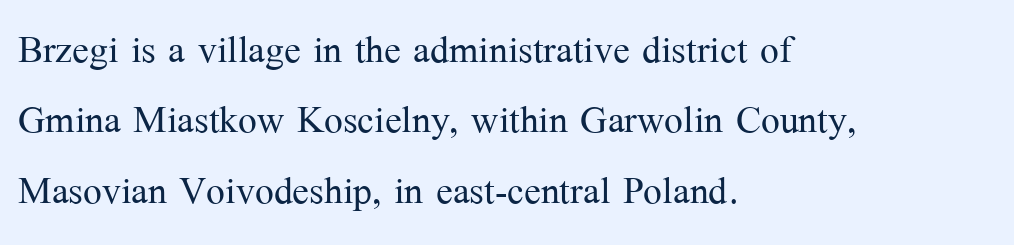
Q: Is the text bold? A: No.
Q: Is the text italic (slanted)? A: No, it is upright.
Q: Is the typeface a serif or a sans-serif typeface? A: Serif.
Q: Is the text underlined? A: No.
Q: How is the paragraph aligned? A: Left-aligned.
Q: Is the spacing between letters normal or unusually wide? A: Normal.
Q: Is the spacing between lines tight, normal or loose? A: Normal.
Q: Width (condensed, normal, or wide)? A: Normal.
Q: Stroke contrast? A: Medium.
Q: x-height? A: Medium.
Q: Monospaced? A: No.
